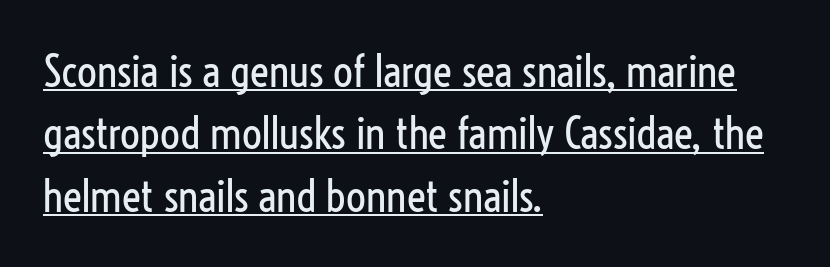
Look at the bottom of the vertical strokes: they stop flat, with no serifs. If you drew a line through each stem, it would be perfectly vertical. Glyph-to-glyph distance matches everyday printed text. The strokes are not fattened; the text isn't bold.
